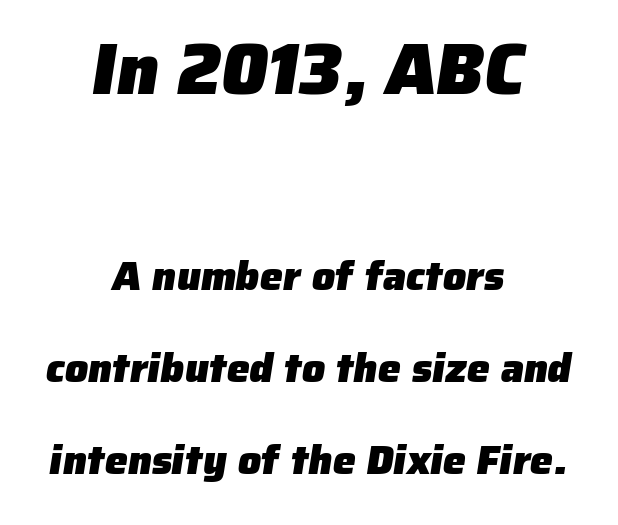
The image shows 72 px heavy sans-serif type; set centered, loose line spacing (2.24x), normal letter spacing, not underlined; the first (top) block is 1.76x larger; low stroke contrast and a medium x-height.
